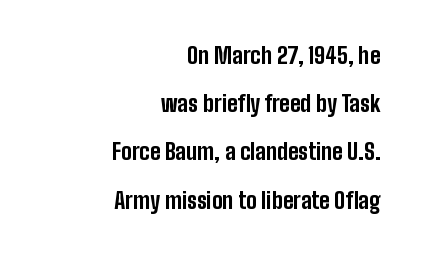
Typographic density is high because the face is bold. Caption: standard tracking, unaltered. Does the copy run flush right? Yes — the right margin is perfectly even. Only glyphs here, with clear space below each row.
